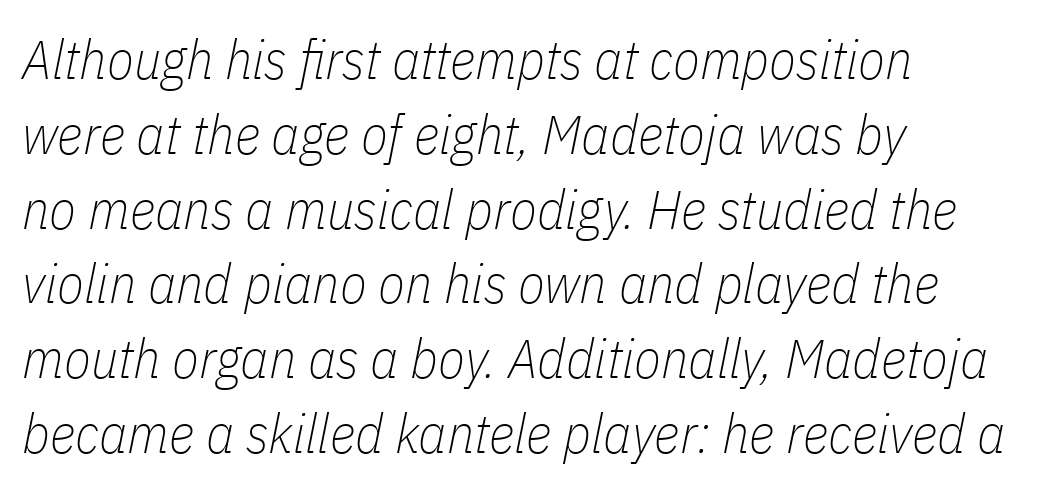
These glyphs show unthickened strokes, regular width or finer. These lines keep a tight, regular rhythm from letter to letter. In terms of posture, this sample is oblique. Compared with typical paragraphs, the rows here are spaced about the same.
